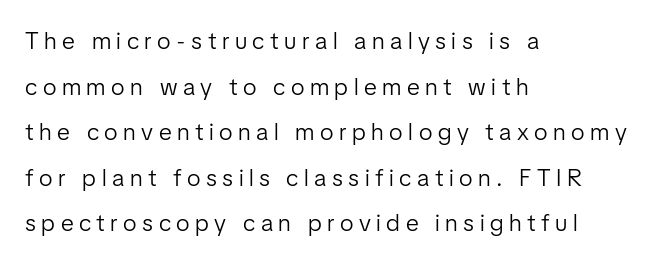
The image shows 24 px text type, upright; set left-aligned, loose line spacing (1.9x), unusually wide letter spacing (+0.23 em), not underlined.
